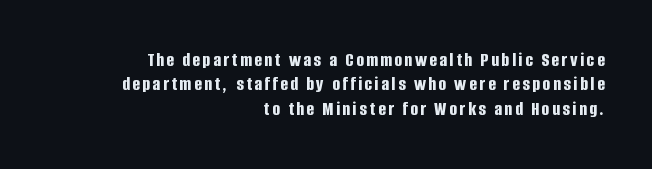
{"italic": "no", "bold": "yes", "underline": "no", "align": "right", "line_spacing_ratio": 1.22, "glyph_px": 20}
